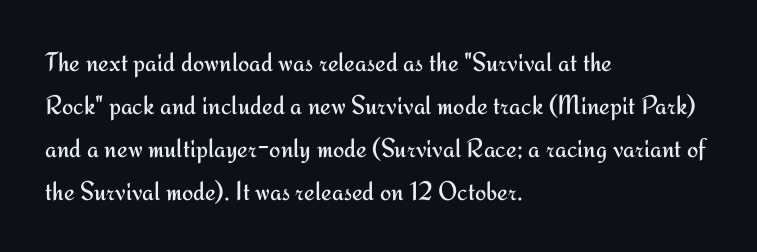
{"italic": "no", "bold": "no", "underline": "no", "align": "left", "line_spacing": "normal", "line_spacing_ratio": 1.59, "letter_spacing": "normal", "letter_spacing_em": 0.0, "glyph_px": 27}
